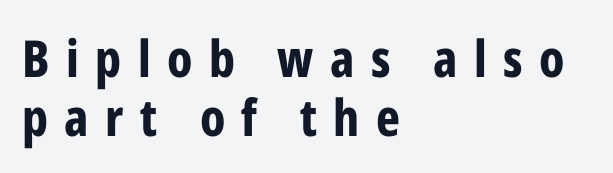
Q: Is the text bold? A: Yes.
Q: Is the text italic (slanted)? A: No, it is upright.
Q: Is the typeface a serif or a sans-serif typeface? A: Sans-serif.
Q: Is the text underlined? A: No.
Q: How is the paragraph aligned? A: Left-aligned.
Q: Is the spacing between letters normal or unusually wide? A: Unusually wide.
Q: Is the spacing between lines tight, normal or loose? A: Tight.
Q: Width (condensed, normal, or wide)? A: Condensed.
Q: Stroke contrast? A: Low.
Q: x-height? A: Medium.
Q: Monospaced? A: No.
